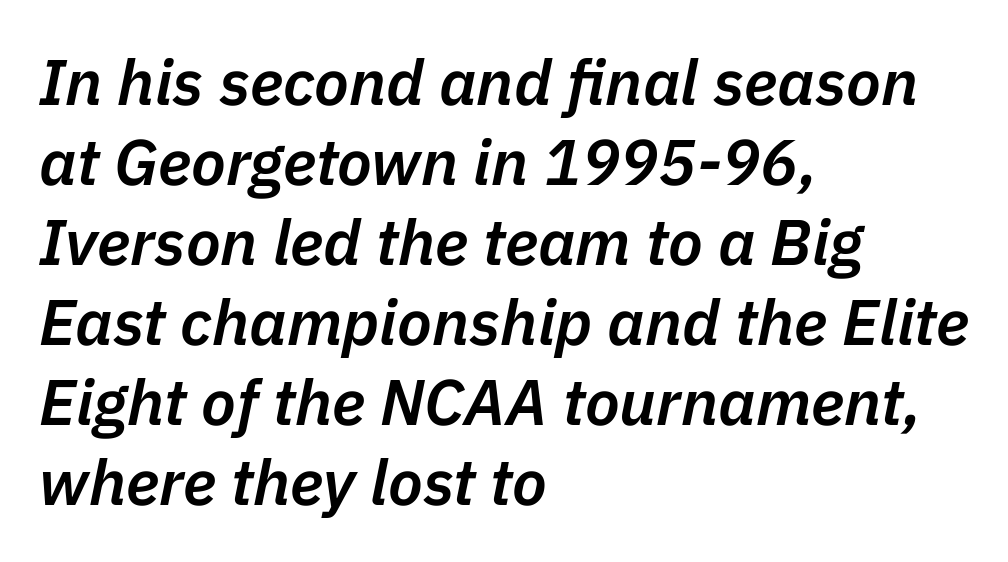
The image shows 64 px semibold type, italic (leaning right); set left-aligned, normal line spacing (1.25x), normal letter spacing, not underlined; low stroke contrast and a medium x-height.
